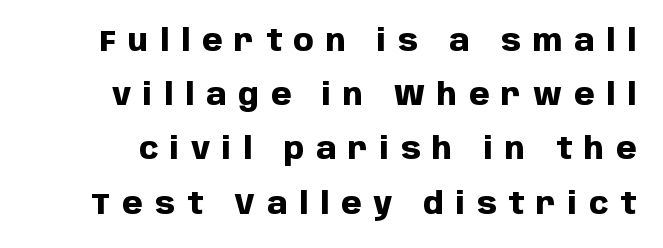
The image shows 29 px heavy sans-serif type, upright; set line spacing 1.87x, unusually wide letter spacing (+0.41 em), not underlined; low stroke contrast and a large x-height.
